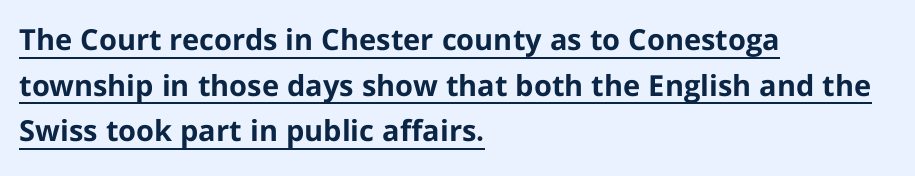
{"serif": "no", "italic": "no", "bold": "yes", "weight": "bold", "width": "normal", "stroke_contrast": "low", "x_height": "medium", "monospaced": "no", "underline": "yes", "align": "left", "line_spacing": "normal", "line_spacing_ratio": 1.57, "letter_spacing": "normal", "letter_spacing_em": 0.0, "glyph_px": 29}
